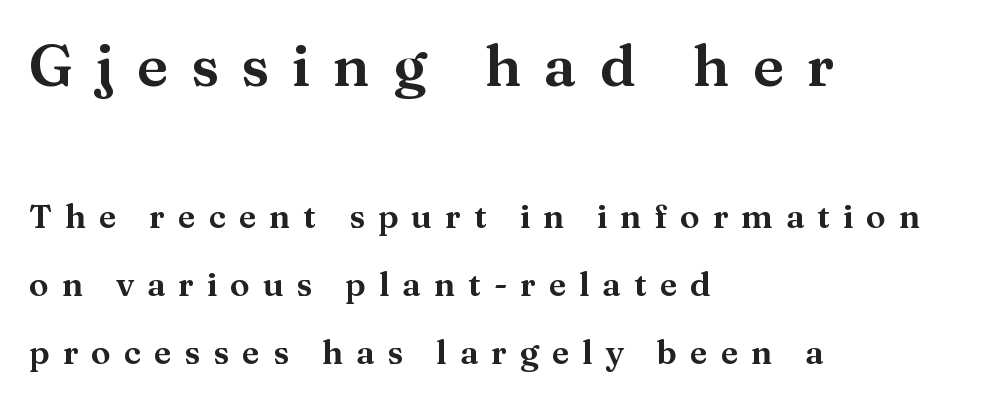
Q: Is the text italic (slanted)? A: No, it is upright.
Q: Is the typeface a serif or a sans-serif typeface? A: Serif.
Q: Is the text underlined? A: No.
Q: How is the paragraph aligned? A: Left-aligned.
Q: Is the spacing between letters normal or unusually wide? A: Unusually wide.
Q: Is the spacing between lines tight, normal or loose? A: Loose.
Q: Which block of text is set in a larger size, the first (top) or the second (bottom)? A: The first (top) one.
Q: Width (condensed, normal, or wide)? A: Normal.
Q: Stroke contrast? A: Medium.
Q: x-height? A: Medium.
Q: Monospaced? A: No.
